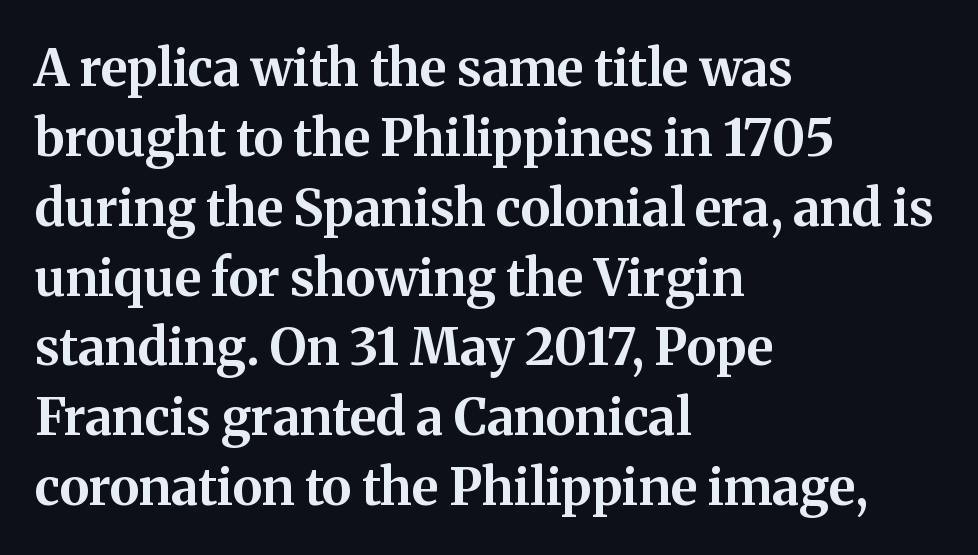
Just letters on the line, the space beneath them empty. Each letter keeps its own natural width here, so spacing adapts to shape. Spacing between characters is what you'd get straight out of the box. The specimen reads as upright at a glance. Visually the block forms a straight wall on the left and a jagged coastline on the right.
